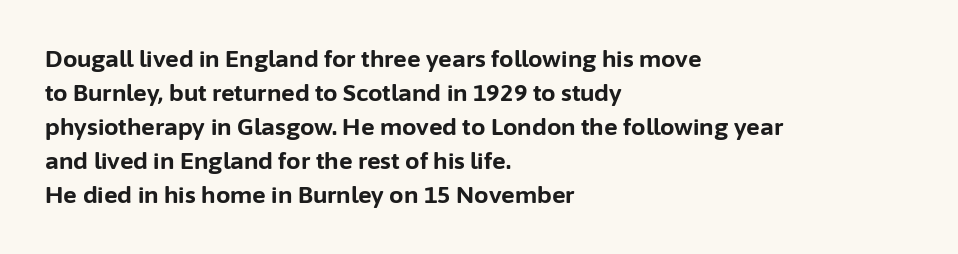
The image shows 23 px bold type, upright; set left-aligned, normal line spacing (1.48x), normal letter spacing, not underlined.
